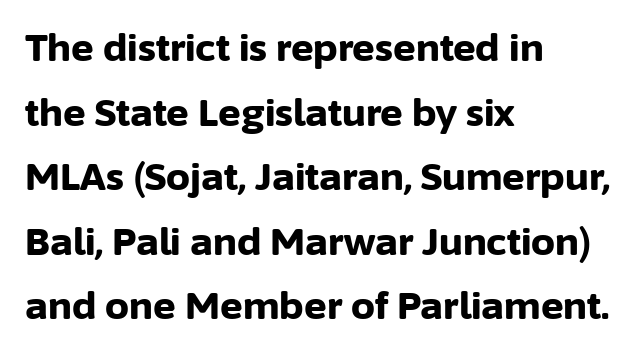
Set as a true bold cut, around the 700 mark. One glance says typical: line gaps are just what's usual. Honestly, the letter spacing is just normal — you wouldn't notice it. The setting favours the left margin, as ordinary paragraphs usually do. Type without underlining.
